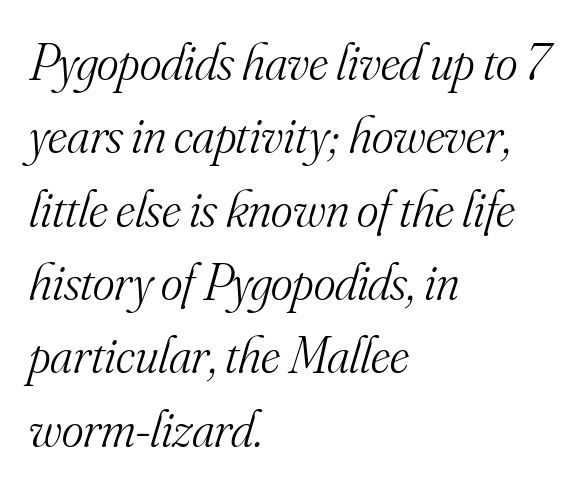
{"serif": "yes", "italic": "yes", "lean": "right", "slant_degrees": 16, "bold": "no", "weight": "light", "width": "normal", "stroke_contrast": "medium", "x_height": "small", "monospaced": "no", "underline": "no", "align": "left", "line_spacing": "normal", "line_spacing_ratio": 1.41, "letter_spacing": "normal", "letter_spacing_em": 0.0, "glyph_px": 52}
